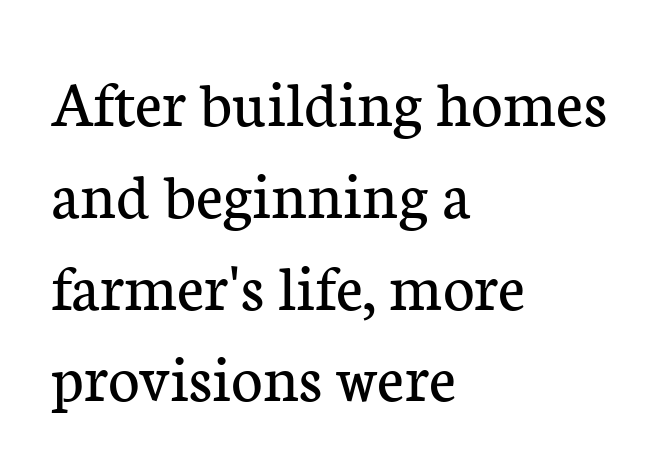
Q: Is the text bold? A: No.
Q: Is the text italic (slanted)? A: No, it is upright.
Q: Is the typeface a serif or a sans-serif typeface? A: Serif.
Q: Is the text underlined? A: No.
Q: How is the paragraph aligned? A: Left-aligned.
Q: Is the spacing between letters normal or unusually wide? A: Normal.
Q: Is the spacing between lines tight, normal or loose? A: Normal.
Q: Width (condensed, normal, or wide)? A: Normal.
Q: Stroke contrast? A: Low.
Q: x-height? A: Medium.
Q: Monospaced? A: No.
